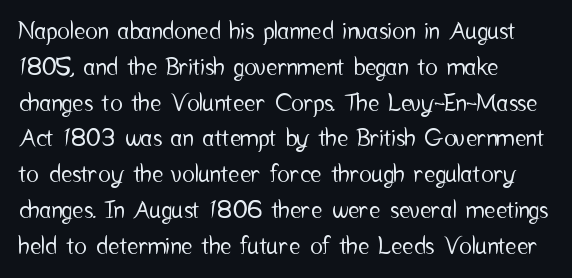
{"italic": "no", "underline": "no", "align": "left", "line_spacing": "normal", "line_spacing_ratio": 1.49, "letter_spacing": "normal", "letter_spacing_em": 0.0, "glyph_px": 24}
